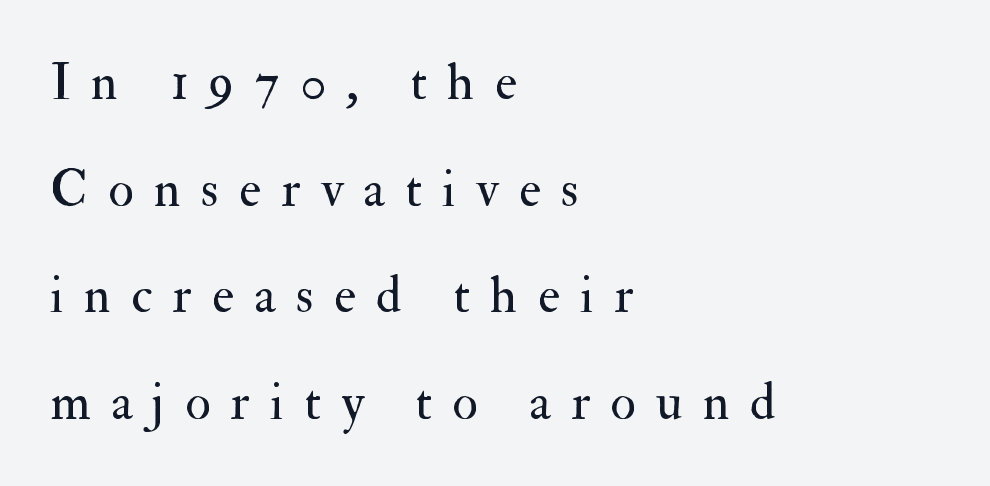
Q: Is the text bold? A: No.
Q: Is the text italic (slanted)? A: No, it is upright.
Q: Is the typeface a serif or a sans-serif typeface? A: Serif.
Q: Is the text underlined? A: No.
Q: How is the paragraph aligned? A: Left-aligned.
Q: Is the spacing between letters normal or unusually wide? A: Unusually wide.
Q: Is the spacing between lines tight, normal or loose? A: Loose.
Q: Width (condensed, normal, or wide)? A: Normal.
Q: Stroke contrast? A: Medium.
Q: x-height? A: Small.
Q: Monospaced? A: No.
